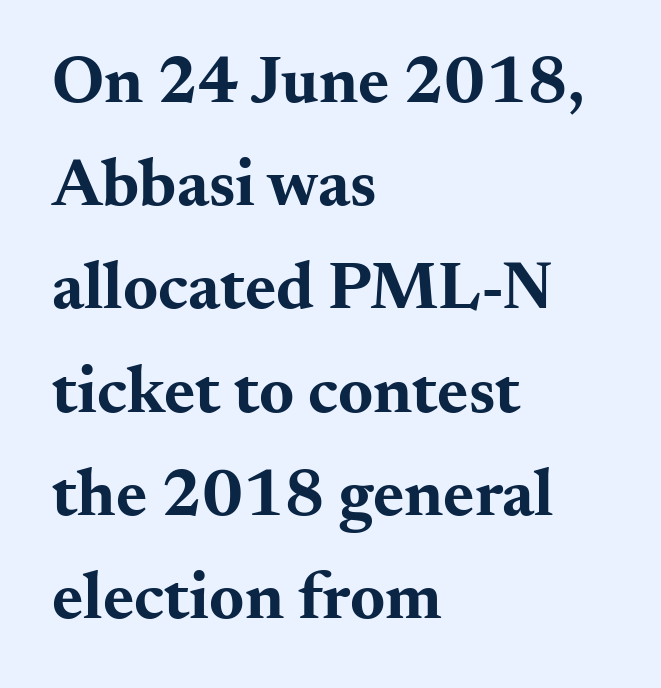
The image shows 67 px bold, wide serif type, upright; set left-aligned, normal line spacing (1.54x), normal letter spacing, not underlined; medium stroke contrast and a small x-height.
